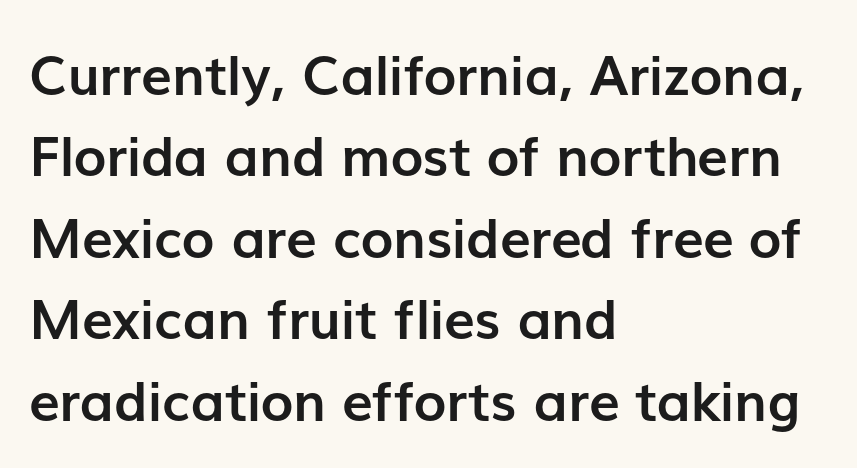
Beneath every word, the page is bare. A full-strength bold gives these letters their thick strokes. In terms of letterform style, serifs are entirely absent. Vertically, the passage feels balanced, rows spaced as you'd expect.
